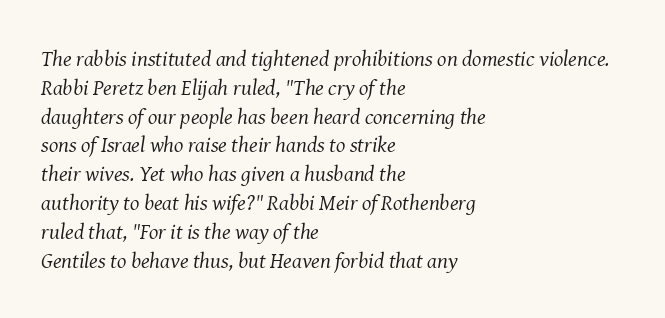
Q: Is the text bold? A: No.
Q: Is the text italic (slanted)? A: Yes, it leans right by about 8 degrees.
Q: Is the text underlined? A: No.
Q: How is the paragraph aligned? A: Left-aligned.
Q: Is the spacing between letters normal or unusually wide? A: Normal.
Q: Is the spacing between lines tight, normal or loose? A: Normal.
